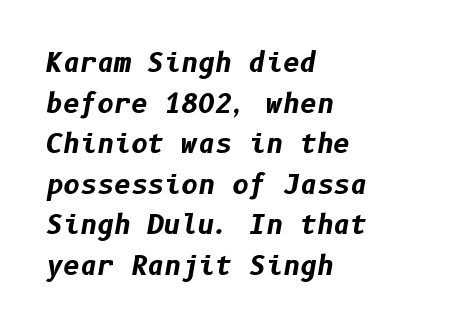
Q: Is the text bold? A: Yes.
Q: Is the text italic (slanted)? A: Yes, it leans right by about 10 degrees.
Q: Is the text underlined? A: No.
Q: How is the paragraph aligned? A: Left-aligned.
Q: Is the spacing between letters normal or unusually wide? A: Normal.
Q: Is the spacing between lines tight, normal or loose? A: Normal.
